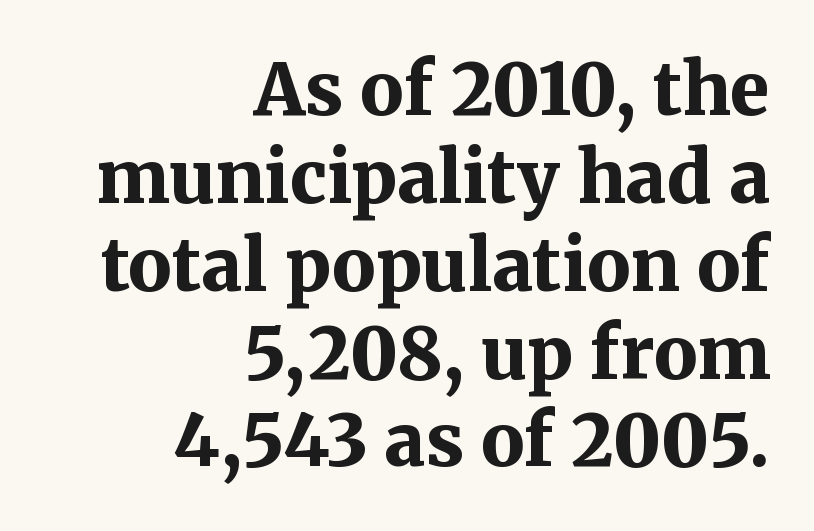
Q: Is the text bold? A: Yes.
Q: Is the text italic (slanted)? A: No, it is upright.
Q: Is the typeface a serif or a sans-serif typeface? A: Serif.
Q: Is the text underlined? A: No.
Q: How is the paragraph aligned? A: Right-aligned.
Q: Is the spacing between letters normal or unusually wide? A: Normal.
Q: Width (condensed, normal, or wide)? A: Normal.
Q: Stroke contrast? A: Medium.
Q: x-height? A: Medium.
Q: Monospaced? A: No.
